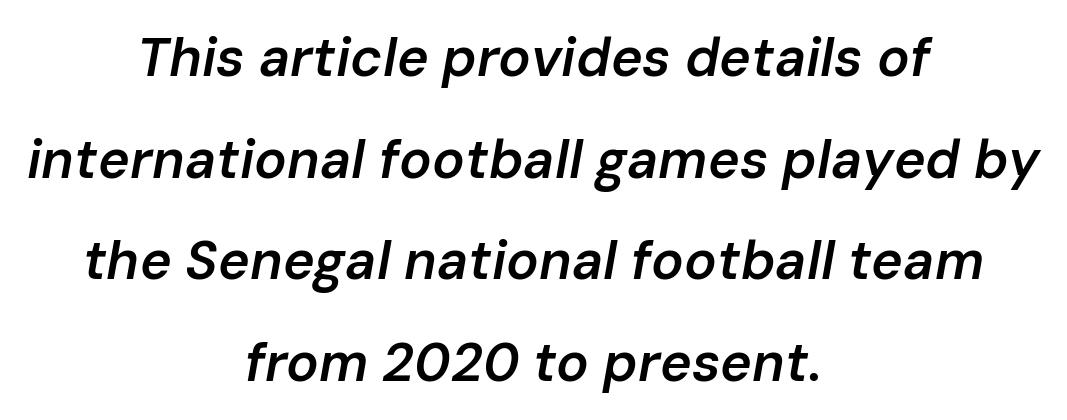
Q: Is the text bold? A: Semi-bold.
Q: Is the text italic (slanted)? A: Yes, it leans right by about 10 degrees.
Q: Is the text underlined? A: No.
Q: How is the paragraph aligned? A: Centered.
Q: Is the spacing between letters normal or unusually wide? A: Normal.
Q: Width (condensed, normal, or wide)? A: Normal.
Q: Stroke contrast? A: Low.
Q: x-height? A: Medium.
Q: Monospaced? A: No.
